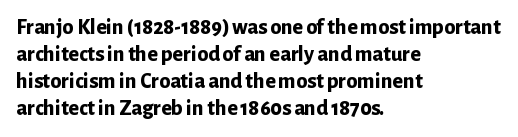
The image shows 22 px bold type, upright; set left-aligned, line spacing 1.23x, normal letter spacing, not underlined.
